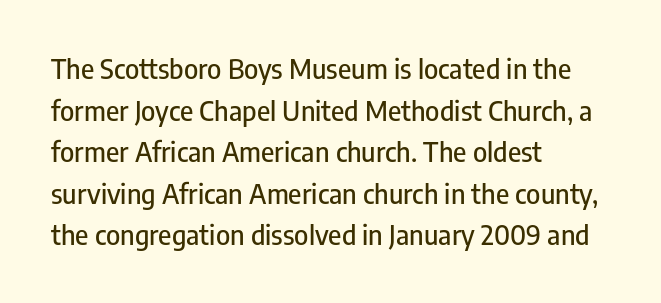
A typesetter would call this zero additional tracking. Line beginnings align vertically; line endings do not. The leading is moderate, giving the passage an even texture. No italicization has been applied; the sample stays upright. This rendering features lettering with no underline.
